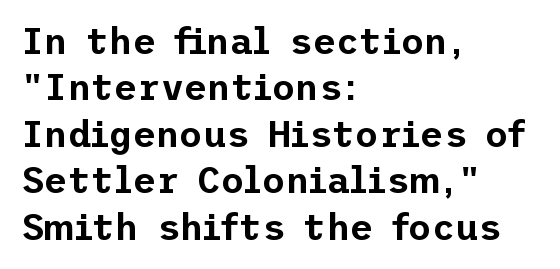
Q: Is the text italic (slanted)? A: No, it is upright.
Q: Is the typeface a serif or a sans-serif typeface? A: Sans-serif.
Q: Is the text underlined? A: No.
Q: How is the paragraph aligned? A: Left-aligned.
Q: Is the spacing between letters normal or unusually wide? A: Normal.
Q: Is the spacing between lines tight, normal or loose? A: Normal.
Q: Width (condensed, normal, or wide)? A: Normal.
Q: Stroke contrast? A: Low.
Q: x-height? A: Medium.
